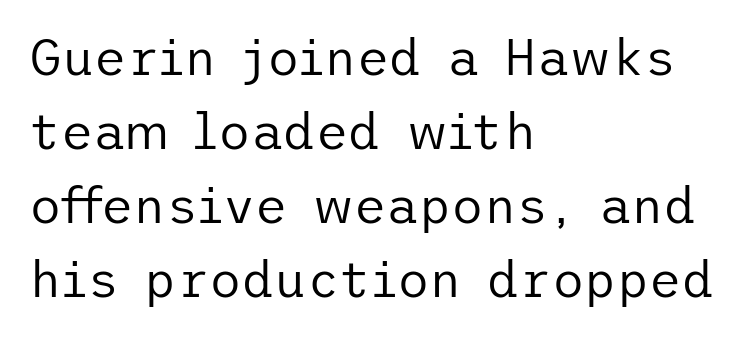
Each word holds together tightly as a unit, with standard inter-letter gaps. The rendering anchors every line to the left-hand side. In terms of leading, this rendering sits right in the middle. Posture: upright roman.
